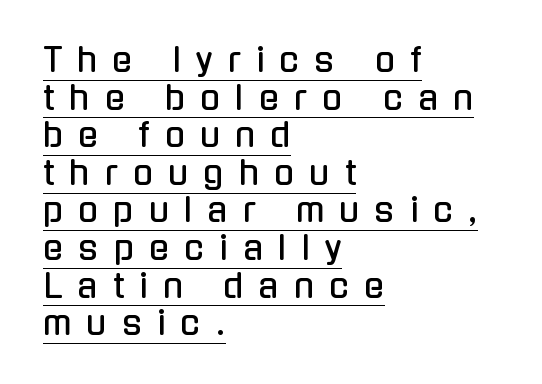
The image shows 33 px condensed sans-serif type, upright; set left-aligned, tight line spacing (1.14x), unusually wide letter spacing (+0.46 em), underlined; low stroke contrast and a medium x-height.
